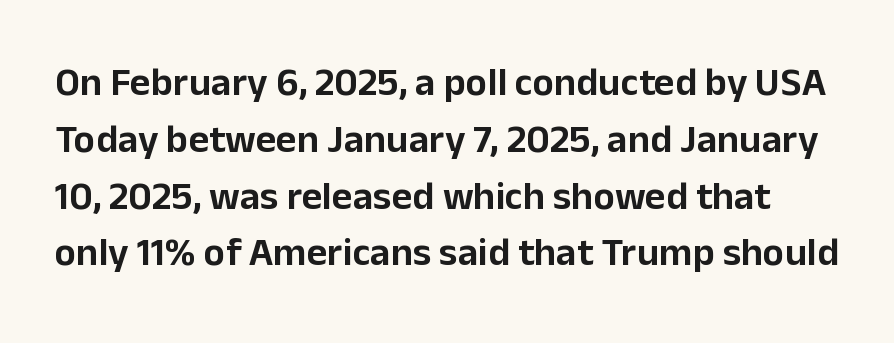
{"serif": "no", "italic": "no", "width": "normal", "stroke_contrast": "low", "x_height": "medium", "monospaced": "no", "underline": "no", "line_spacing": "normal", "line_spacing_ratio": 1.42, "letter_spacing": "normal", "letter_spacing_em": 0.0, "glyph_px": 40}
